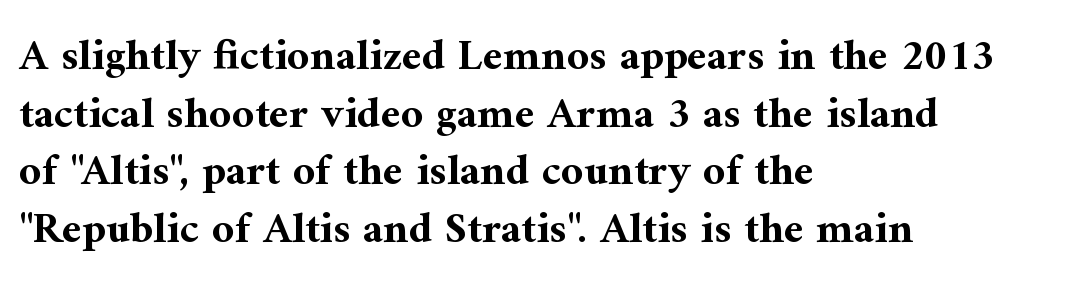
The image shows 44 px bold serif type, upright; set left-aligned, normal line spacing (1.31x), normal letter spacing, not underlined; medium stroke contrast and a medium x-height.
